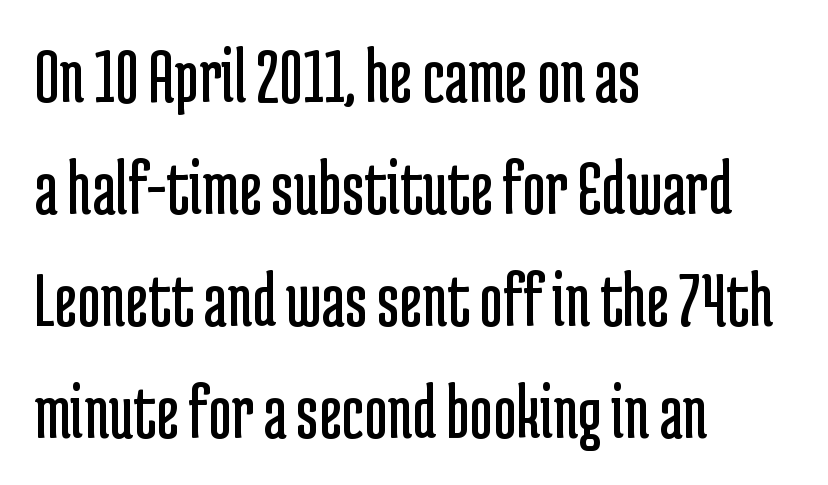
Descenders are the only things crossing below the line. The lines in this sample share a left origin and differ only in where they stop. The passage shown stacks its lines at a standard gap. Posture: straight, roman, zero tilt.
